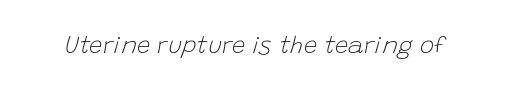
The image shows 24 px text type, italic (leaning right); set normal letter spacing, not underlined.
